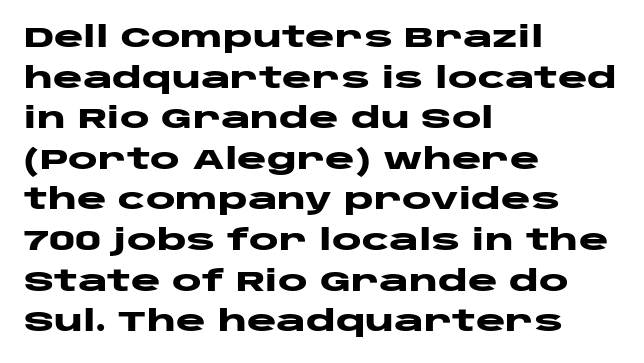
The image shows 28 px heavy, wide sans-serif type, upright; set left-aligned, normal line spacing (1.45x), normal letter spacing, not underlined; low stroke contrast and a large x-height.
